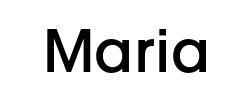
Q: Is the text bold? A: Semi-bold.
Q: Is the text italic (slanted)? A: No, it is upright.
Q: Is the typeface a serif or a sans-serif typeface? A: Sans-serif.
Q: Is the text underlined? A: No.
Q: Is the spacing between letters normal or unusually wide? A: Normal.
Q: Width (condensed, normal, or wide)? A: Normal.
Q: Stroke contrast? A: Low.
Q: x-height? A: Medium.
Q: Monospaced? A: No.
